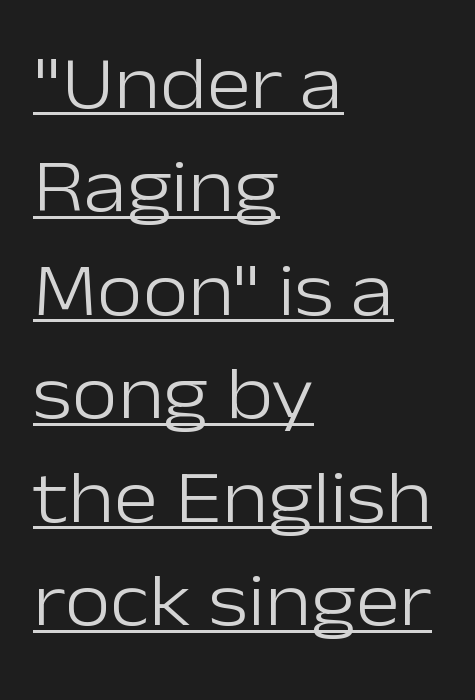
The image shows 75 px light sans-serif type, upright; set left-aligned, normal line spacing (1.38x), normal letter spacing, underlined; low stroke contrast and a medium x-height.
